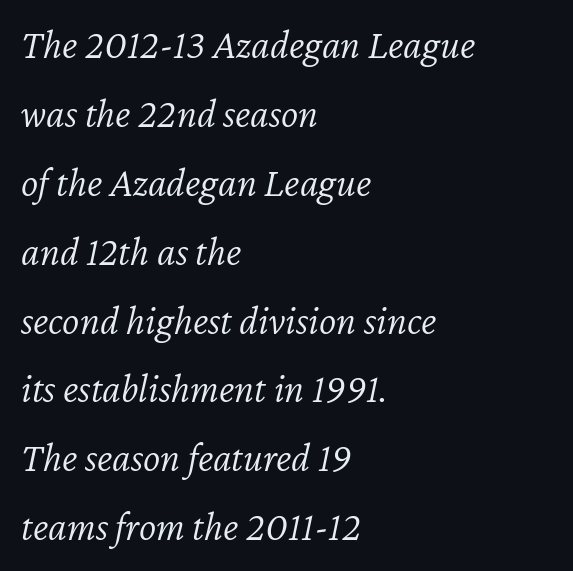
Q: Is the text bold? A: No.
Q: Is the text italic (slanted)? A: Yes, it leans right by about 12 degrees.
Q: Is the text underlined? A: No.
Q: How is the paragraph aligned? A: Left-aligned.
Q: Is the spacing between letters normal or unusually wide? A: Normal.
Q: Is the spacing between lines tight, normal or loose? A: Normal.
Q: Width (condensed, normal, or wide)? A: Normal.
Q: Stroke contrast? A: Low.
Q: x-height? A: Medium.
Q: Monospaced? A: No.
